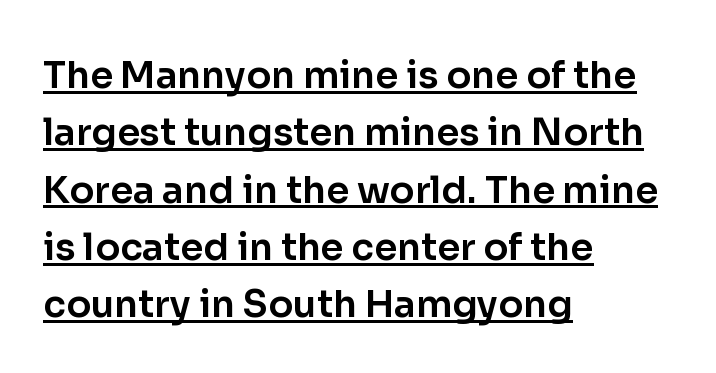
{"serif": "no", "italic": "no", "width": "normal", "stroke_contrast": "low", "x_height": "medium", "monospaced": "no", "underline": "yes", "align": "left", "line_spacing": "normal", "line_spacing_ratio": 1.55, "letter_spacing": "normal", "letter_spacing_em": 0.0, "glyph_px": 37}
